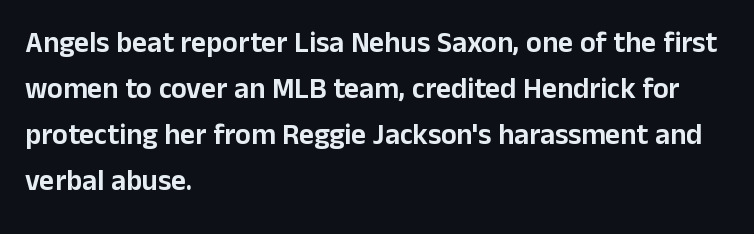
The image shows 29 px sans-serif type, upright; set left-aligned, normal line spacing (1.59x), normal letter spacing, not underlined; low stroke contrast and a medium x-height.
